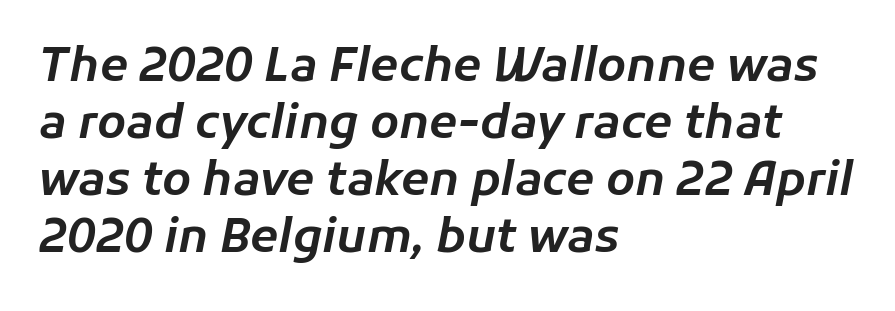
Q: Is the text italic (slanted)? A: Yes, it leans right by about 11 degrees.
Q: Is the text underlined? A: No.
Q: How is the paragraph aligned? A: Left-aligned.
Q: Is the spacing between letters normal or unusually wide? A: Normal.
Q: Width (condensed, normal, or wide)? A: Normal.
Q: Stroke contrast? A: Low.
Q: x-height? A: Medium.
Q: Monospaced? A: No.
